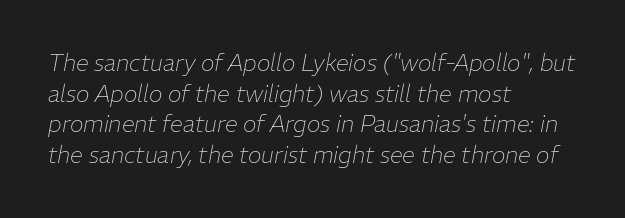
Yep, that's italic — everything's leaning. This sample is left-justified, so line endings fall wherever the words run out. Summary of vertical rhythm: regular, with standard interline spacing. Caption: face not bold, strokes unweighted. Characters follow at the spacing the type designer built in. Glance below the letters and you will spot only blank space.
